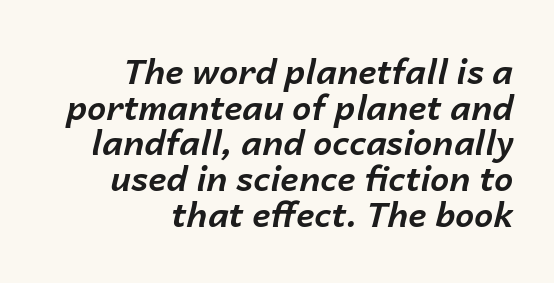
Q: Is the text bold? A: Yes.
Q: Is the text italic (slanted)? A: Yes, it leans right by about 14 degrees.
Q: Is the text underlined? A: No.
Q: How is the paragraph aligned? A: Right-aligned.
Q: Is the spacing between letters normal or unusually wide? A: Normal.
Q: Is the spacing between lines tight, normal or loose? A: Tight.
Q: Width (condensed, normal, or wide)? A: Normal.
Q: Stroke contrast? A: Low.
Q: x-height? A: Medium.
Q: Monospaced? A: No.
